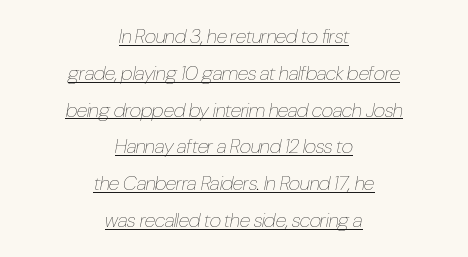
A typesetter would mark this as italic. Alignment: centered. Characters follow at the spacing the type designer built in. Heaviness? Minimal to ordinary, like unemphasized prose. Every word sits above its own underline.
